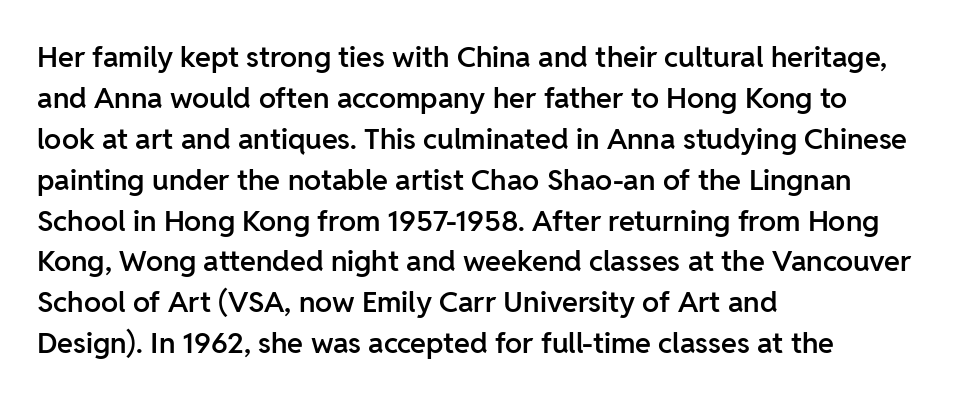
Q: Is the text bold? A: Semi-bold.
Q: Is the text italic (slanted)? A: No, it is upright.
Q: Is the typeface a serif or a sans-serif typeface? A: Sans-serif.
Q: Is the text underlined? A: No.
Q: How is the paragraph aligned? A: Left-aligned.
Q: Is the spacing between letters normal or unusually wide? A: Normal.
Q: Is the spacing between lines tight, normal or loose? A: Normal.
Q: Width (condensed, normal, or wide)? A: Normal.
Q: Stroke contrast? A: Low.
Q: x-height? A: Medium.
Q: Monospaced? A: No.
